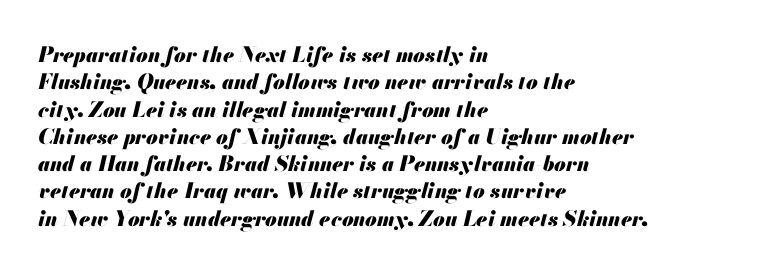
{"italic": "yes", "lean": "right", "slant_degrees": 13, "bold": "yes", "underline": "no", "align": "left", "line_spacing": "normal", "line_spacing_ratio": 1.3, "letter_spacing": "normal", "letter_spacing_em": 0.0, "glyph_px": 21}
